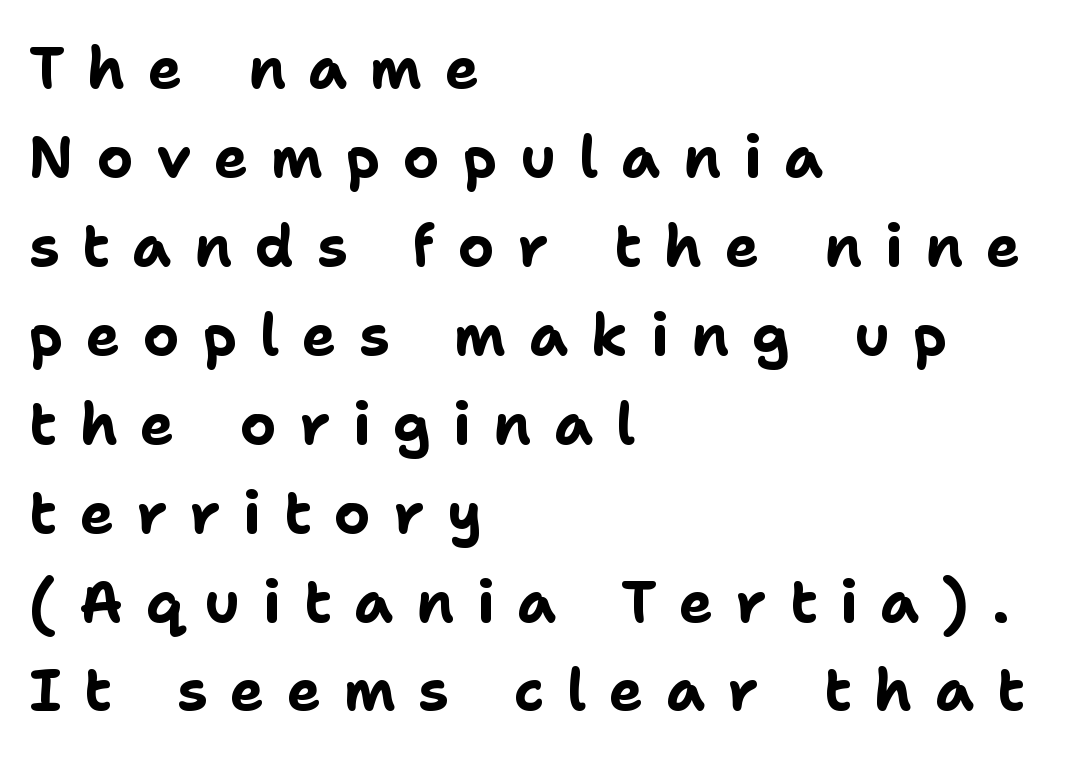
Posture: straight, roman, zero tilt. These words are printed bold, with thick strokes throughout. Students, note that the glyphs here are deliberately spaced far apart. Quick note: interline space is typical.
